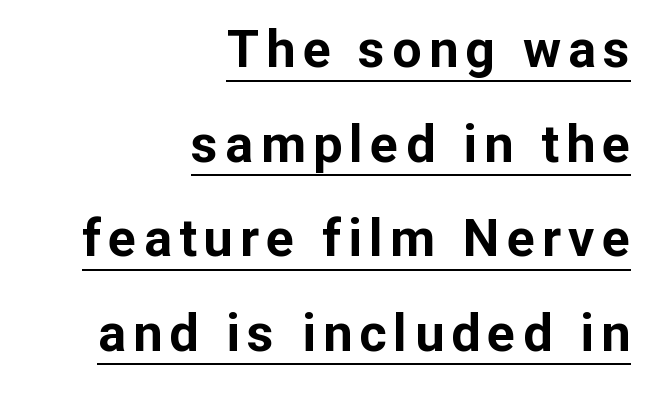
Q: Is the text bold? A: Yes.
Q: Is the text italic (slanted)? A: No, it is upright.
Q: Is the typeface a serif or a sans-serif typeface? A: Sans-serif.
Q: Is the text underlined? A: Yes.
Q: How is the paragraph aligned? A: Right-aligned.
Q: Width (condensed, normal, or wide)? A: Normal.
Q: Stroke contrast? A: Low.
Q: x-height? A: Medium.
Q: Monospaced? A: No.
